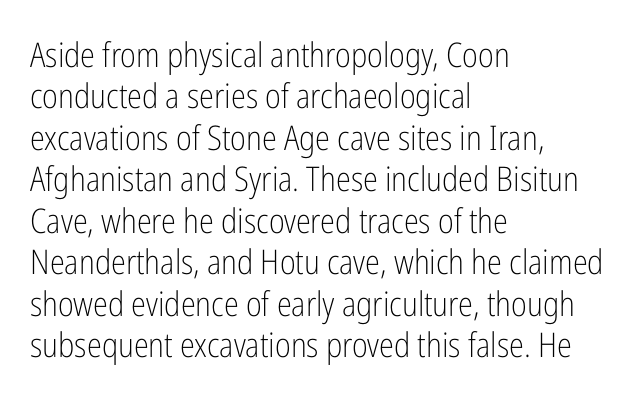
Q: Is the text bold? A: No.
Q: Is the text italic (slanted)? A: No, it is upright.
Q: Is the typeface a serif or a sans-serif typeface? A: Sans-serif.
Q: Is the text underlined? A: No.
Q: How is the paragraph aligned? A: Left-aligned.
Q: Is the spacing between letters normal or unusually wide? A: Normal.
Q: Width (condensed, normal, or wide)? A: Condensed.
Q: Stroke contrast? A: Low.
Q: x-height? A: Medium.
Q: Monospaced? A: No.
